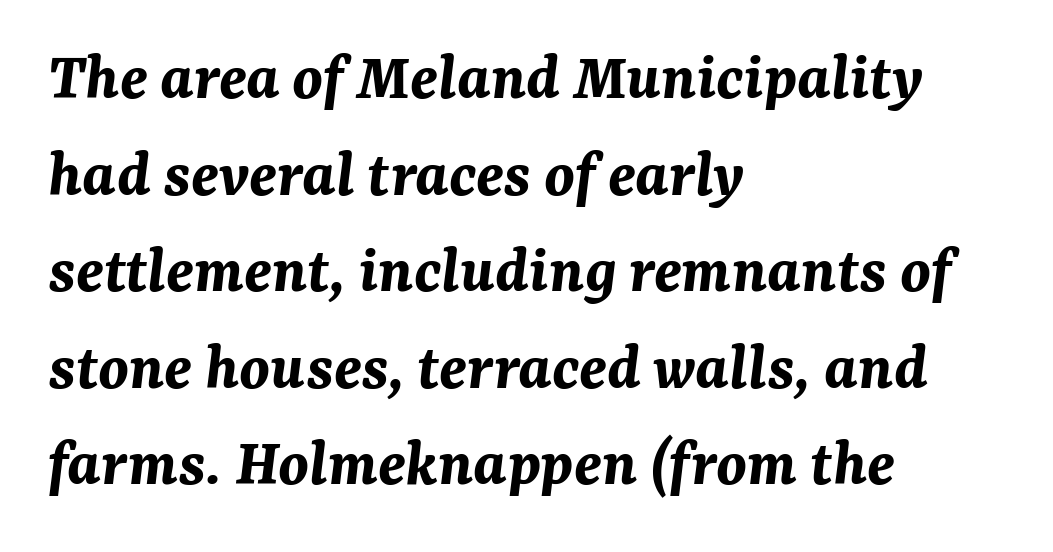
Compared with typical body copy, the letter spacing here is the same. Line beginnings align vertically; line endings do not. The face used here has the dense, thick strokes of a bold. Regular leading. The strip under each line holds only bare page. The whole block is typeset with a tilt.
